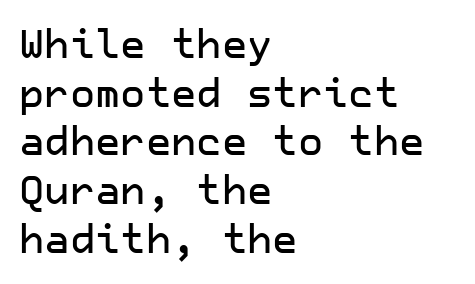
If you drew a ruler down the left edge, every line would touch it. To sum up the face: it is a sans, with no serifs. The foot of each line stays bare and open. Summary of vertical rhythm: regular, with standard interline spacing.
